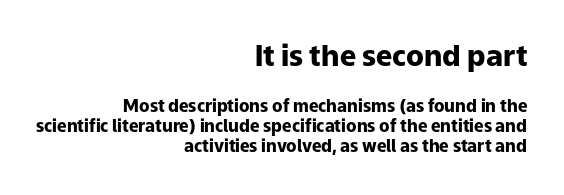
The image shows 29 px heavy sans-serif type, upright; set right-aligned, line spacing 1.19x, normal letter spacing, not underlined; the first (top) block is 1.71x larger; low stroke contrast and a medium x-height.
